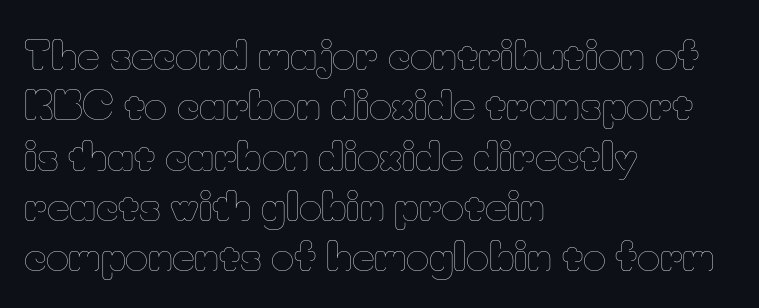
Q: Is the text bold? A: No.
Q: Is the text italic (slanted)? A: No, it is upright.
Q: Is the text underlined? A: No.
Q: How is the paragraph aligned? A: Left-aligned.
Q: Is the spacing between letters normal or unusually wide? A: Normal.
Q: Is the spacing between lines tight, normal or loose? A: Normal.
Q: Width (condensed, normal, or wide)? A: Normal.
Q: Stroke contrast? A: Low.
Q: x-height? A: Small.
Q: Monospaced? A: No.
